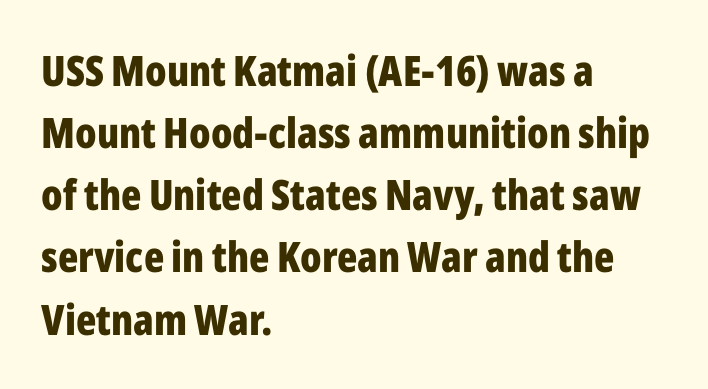
Q: Is the text bold? A: Yes.
Q: Is the text italic (slanted)? A: No, it is upright.
Q: Is the typeface a serif or a sans-serif typeface? A: Sans-serif.
Q: Is the text underlined? A: No.
Q: How is the paragraph aligned? A: Left-aligned.
Q: Is the spacing between letters normal or unusually wide? A: Normal.
Q: Is the spacing between lines tight, normal or loose? A: Normal.
Q: Width (condensed, normal, or wide)? A: Condensed.
Q: Stroke contrast? A: Low.
Q: x-height? A: Medium.
Q: Monospaced? A: No.
